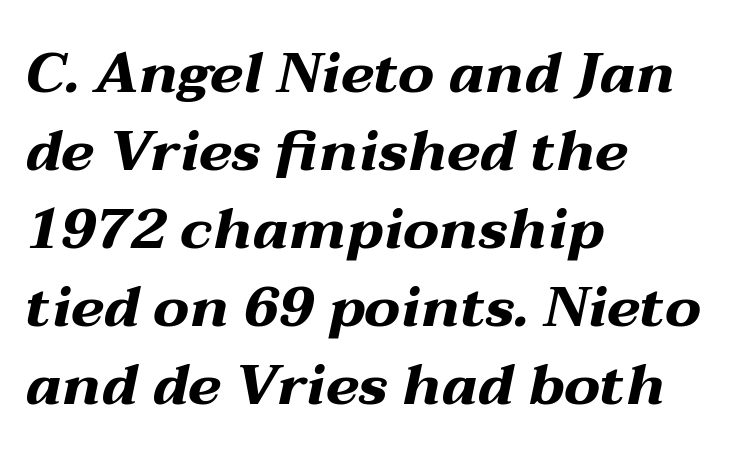
{"italic": "yes", "lean": "right", "slant_degrees": 12, "bold": "yes", "weight": "bold", "width": "wide", "stroke_contrast": "medium", "x_height": "medium", "monospaced": "no", "underline": "no", "align": "left", "line_spacing": "normal", "line_spacing_ratio": 1.37, "letter_spacing": "normal", "letter_spacing_em": 0.0, "glyph_px": 57}
